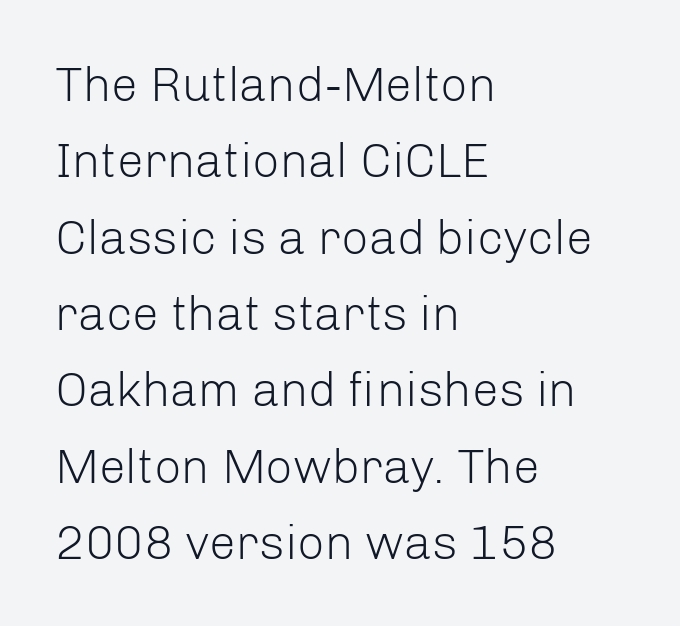
The image shows 48 px light sans-serif type, upright; set left-aligned, normal line spacing (1.59x), normal letter spacing, not underlined; low stroke contrast and a medium x-height.
